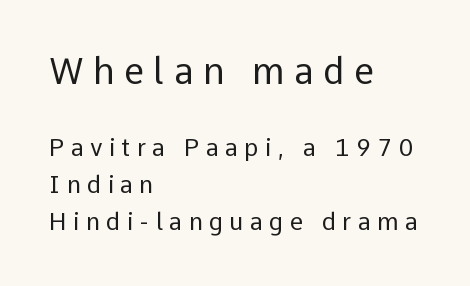
The image shows 36 px regular-weight sans-serif type, upright; set left-aligned, normal line spacing (1.54x), unusually wide letter spacing (+0.26 em), not underlined; the first (top) block is 1.5x larger; low stroke contrast and a medium x-height.
